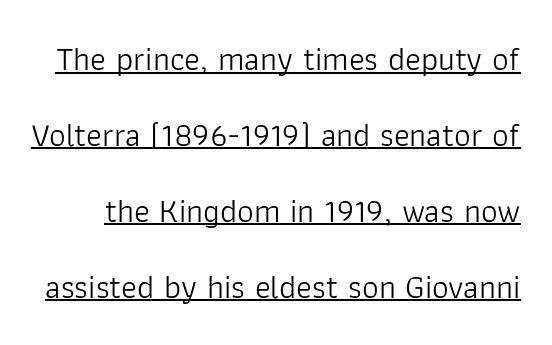
{"serif": "no", "italic": "no", "bold": "no", "weight": "light", "width": "normal", "stroke_contrast": "low", "x_height": "medium", "monospaced": "no", "underline": "yes", "line_spacing": "loose", "line_spacing_ratio": 2.3, "letter_spacing": "normal", "letter_spacing_em": 0.0, "glyph_px": 33}
